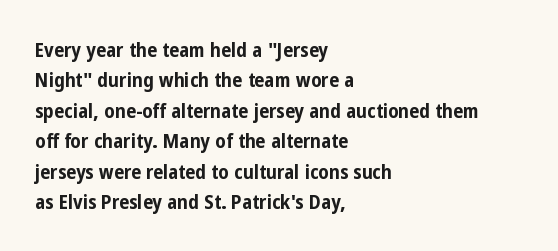
The image shows 20 px bold type, upright; set left-aligned, normal line spacing (1.52x), normal letter spacing, not underlined.
